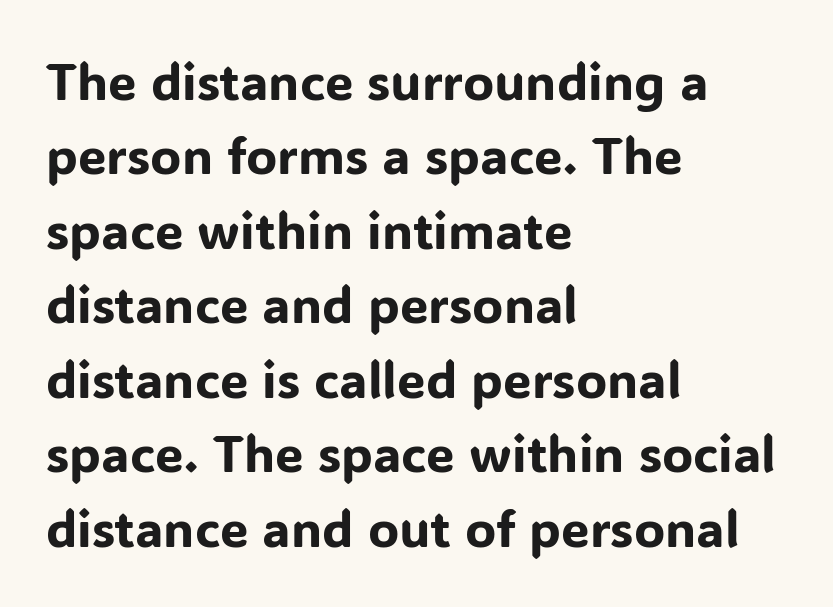
The image shows 51 px sans-serif type, upright; set left-aligned, normal line spacing (1.46x), normal letter spacing, not underlined; low stroke contrast and a medium x-height.
